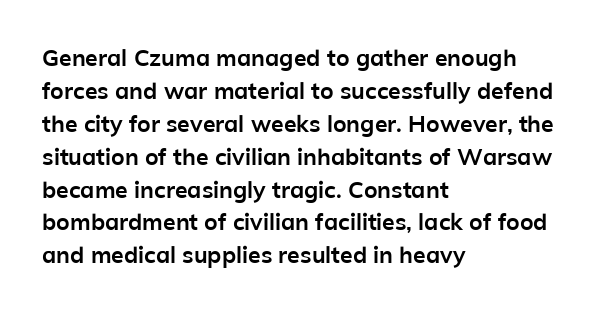
Q: Is the text bold? A: Yes.
Q: Is the text italic (slanted)? A: No, it is upright.
Q: Is the text underlined? A: No.
Q: How is the paragraph aligned? A: Left-aligned.
Q: Is the spacing between letters normal or unusually wide? A: Normal.
Q: Is the spacing between lines tight, normal or loose? A: Normal.
